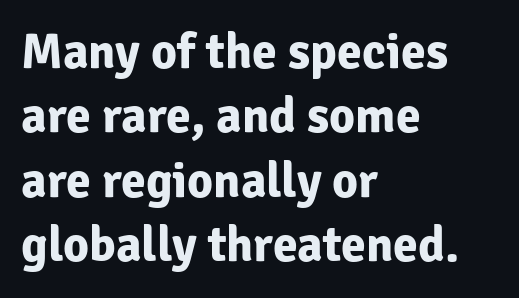
Left-aligned paragraph, ragged on the right. Is this a fixed-width face? No — the glyphs have proportional, varying widths. Nothing sits at the stroke ends, so this counts as sans-serif. Compared with typical body copy, the letter spacing here is the same. This is roman type, the default non-slanted kind.
